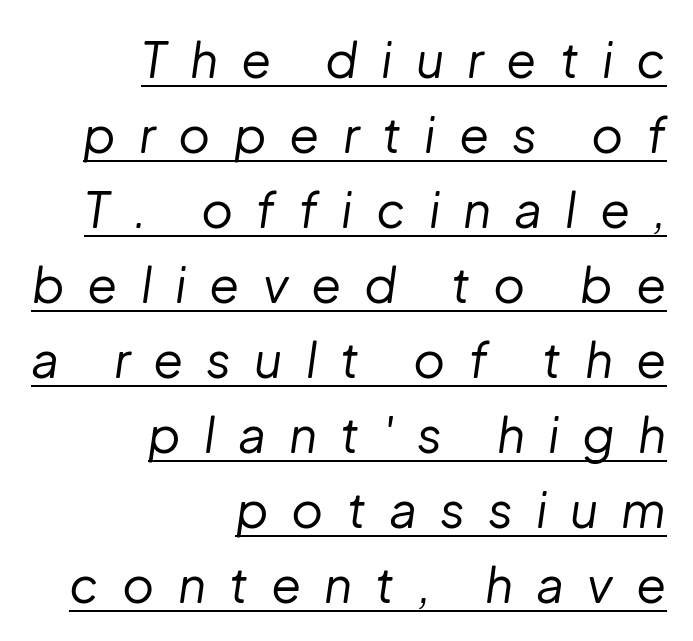
The image shows 49 px regular-weight type, italic (leaning right); set right-aligned, normal line spacing (1.53x), unusually wide letter spacing (+0.47 em), underlined; low stroke contrast and a medium x-height.
